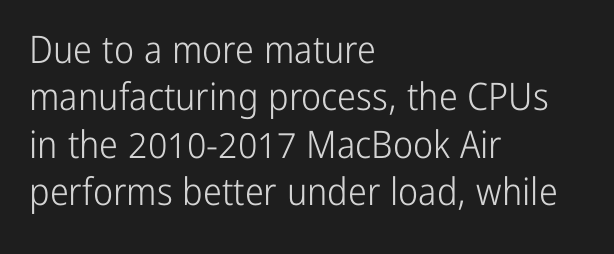
Q: Is the text bold? A: No.
Q: Is the text italic (slanted)? A: No, it is upright.
Q: Is the typeface a serif or a sans-serif typeface? A: Sans-serif.
Q: Is the text underlined? A: No.
Q: How is the paragraph aligned? A: Left-aligned.
Q: Is the spacing between letters normal or unusually wide? A: Normal.
Q: Is the spacing between lines tight, normal or loose? A: Normal.
Q: Width (condensed, normal, or wide)? A: Condensed.
Q: Stroke contrast? A: Low.
Q: x-height? A: Medium.
Q: Monospaced? A: No.
